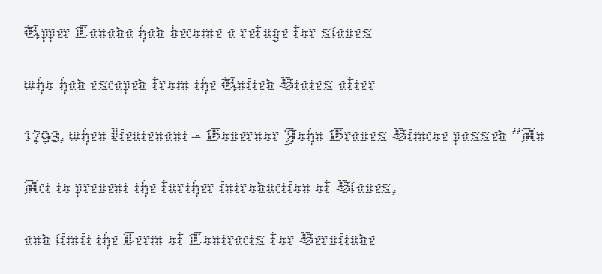
Q: Is the text bold? A: No.
Q: Is the text italic (slanted)? A: No, it is upright.
Q: Is the text underlined? A: No.
Q: How is the paragraph aligned? A: Left-aligned.
Q: Is the spacing between letters normal or unusually wide? A: Normal.
Q: Width (condensed, normal, or wide)? A: Normal.
Q: Stroke contrast? A: Low.
Q: x-height? A: Medium.
Q: Monospaced? A: No.
